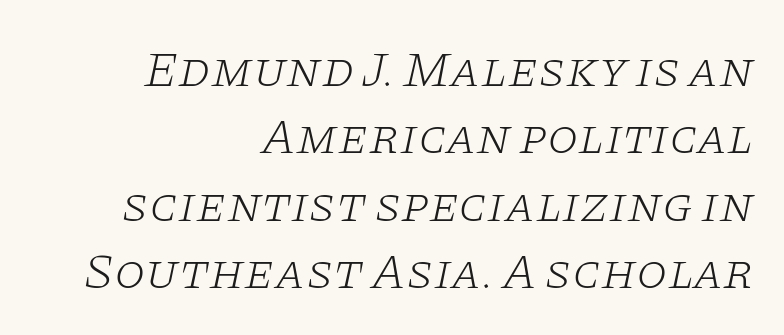
Slanted lettering throughout. Short and long lines alike share a common ending point at right. Underline: absent. Character widths vary here, with narrow letters taking less room than wide ones. A typesetter would label this face a serif. Tracking here is standard; glyphs follow each other at the usual distance.
